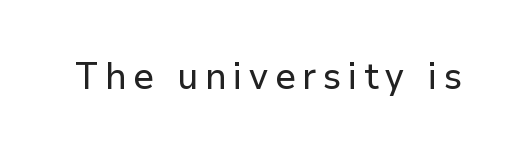
The image shows 37 px sans-serif type, upright; set not underlined; low stroke contrast and a medium x-height.
